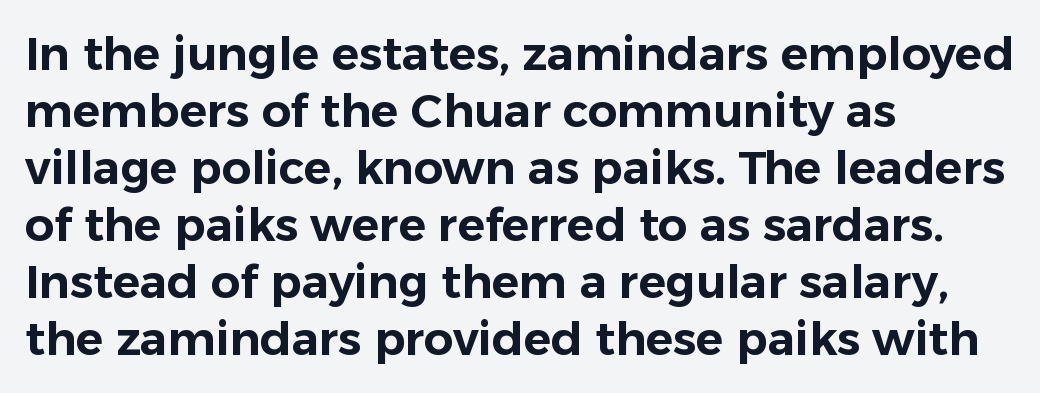
The image shows 46 px sans-serif type, upright; set left-aligned, line spacing 1.24x, normal letter spacing, not underlined; low stroke contrast and a medium x-height.
